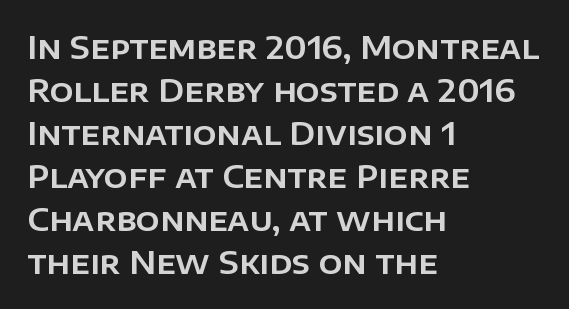
Reading down the block, your eye returns to a fixed left position each line. Normally led — the rows are evenly, conventionally spaced. Proportional: the letters do not fall into vertical columns. Nobody drew a line under any word here.
